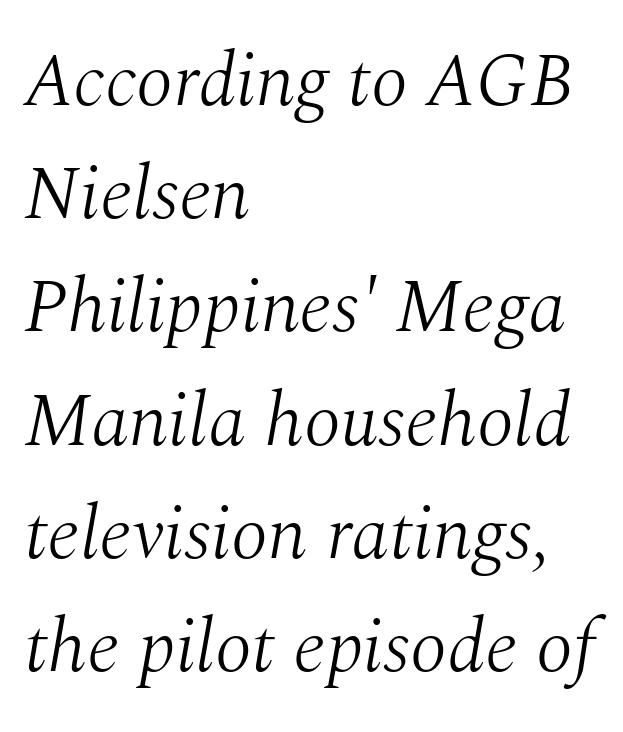
The image shows 76 px light serif type, italic (leaning right); set left-aligned, normal line spacing (1.49x), normal letter spacing, not underlined; medium stroke contrast and a medium x-height.
